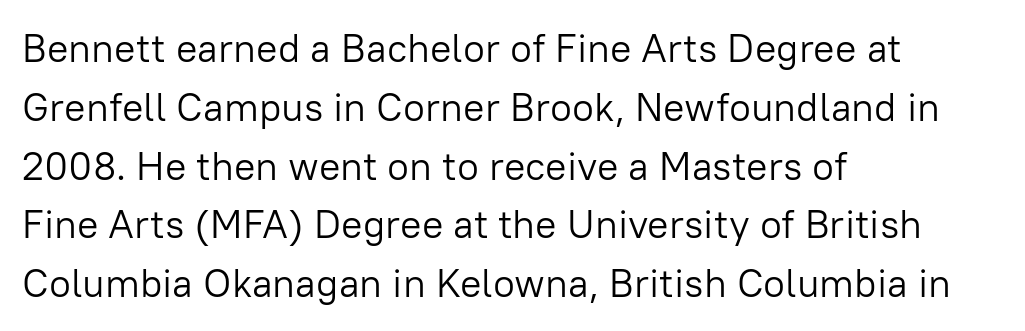
The image shows 40 px light sans-serif type, upright; set left-aligned, normal line spacing (1.47x), normal letter spacing, not underlined; low stroke contrast and a medium x-height.
